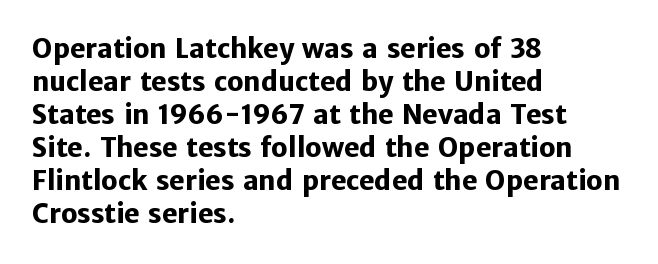
{"italic": "no", "bold": "yes", "underline": "no", "align": "left", "line_spacing": "normal", "line_spacing_ratio": 1.27, "letter_spacing": "normal", "letter_spacing_em": 0.0, "glyph_px": 26}
